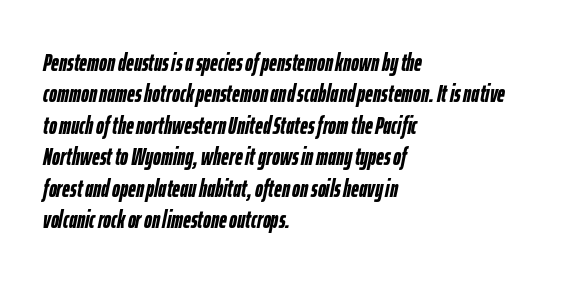
{"italic": "yes", "lean": "right", "slant_degrees": 12, "bold": "yes", "underline": "no", "align": "left", "line_spacing": "normal", "line_spacing_ratio": 1.31, "letter_spacing": "normal", "letter_spacing_em": 0.0, "glyph_px": 24}
